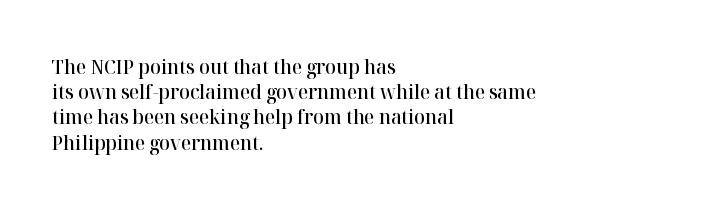
{"italic": "no", "bold": "semi", "underline": "no", "align": "left", "line_spacing": "normal", "line_spacing_ratio": 1.26, "letter_spacing": "normal", "letter_spacing_em": 0.0, "glyph_px": 20}
